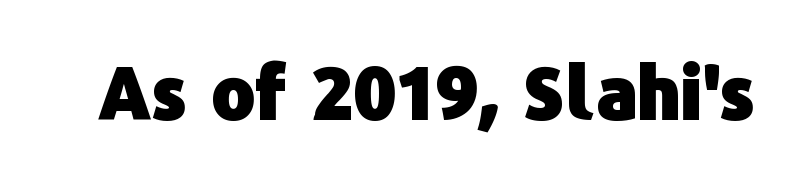
Tracking value appears to be zero — textbook default spacing. Unmarked baselines from the first word to the last. The lettering holds an erect, upright posture throughout. Heavy, bold letterforms. A typesetter would call this proportional, since set widths differ per character. What kind of face is this? One without serifs — a sans.
